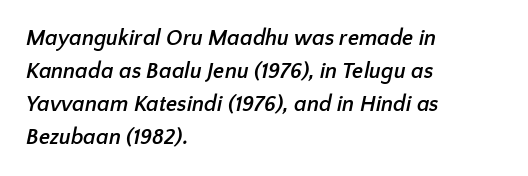
The image shows 22 px bold type; set left-aligned, normal line spacing (1.5x), normal letter spacing, not underlined.
